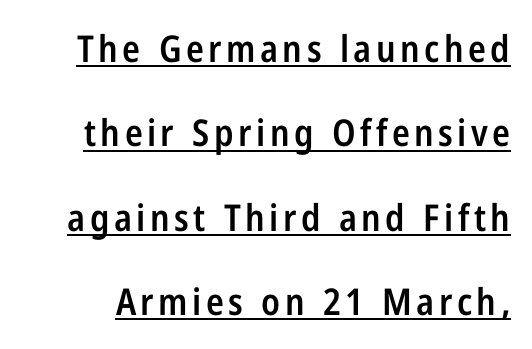
The image shows 37 px semibold, condensed sans-serif type, upright; set loose line spacing (2.28x), underlined; low stroke contrast and a medium x-height.
